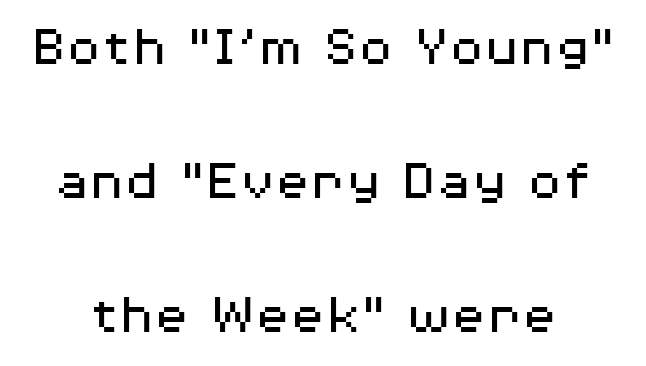
The image shows 58 px regular-weight, wide sans-serif type, upright; set centered, loose line spacing (2.31x), normal letter spacing, not underlined; medium stroke contrast and a medium x-height.
